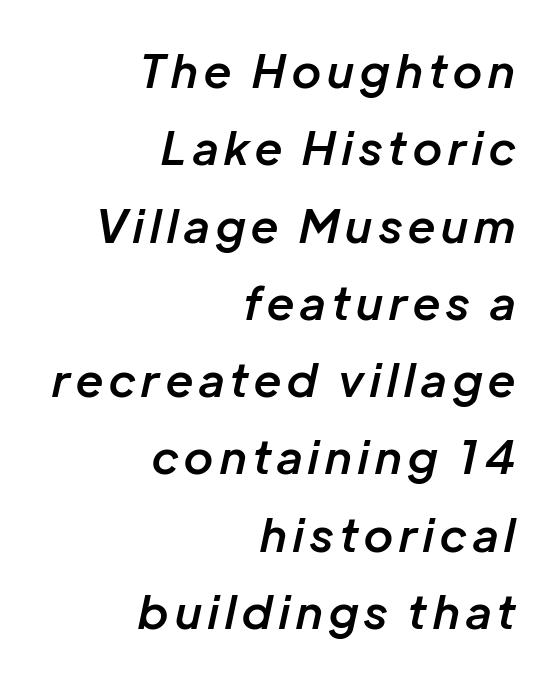
{"italic": "yes", "lean": "right", "slant_degrees": 12, "bold": "semi", "weight": "semibold", "width": "normal", "stroke_contrast": "low", "x_height": "medium", "monospaced": "no", "underline": "no", "align": "right", "line_spacing": "normal", "line_spacing_ratio": 1.68, "glyph_px": 46}
